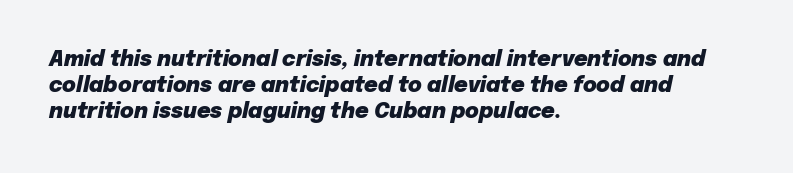
Q: Is the text bold? A: Yes.
Q: Is the text italic (slanted)? A: Yes, it leans right by about 12 degrees.
Q: Is the text underlined? A: No.
Q: How is the paragraph aligned? A: Left-aligned.
Q: Is the spacing between letters normal or unusually wide? A: Normal.
